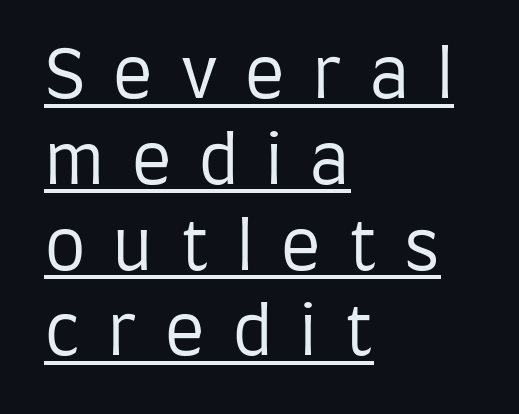
Is there much room between lines? A standard amount, neither cramped nor airy. Think of a printed novel: that variable character pitch is what you see here. Each word looks stretched out because of the extra space between its letters. The compositor pushed each line to the left boundary. Unbolded letterforms with no extra heft. A typesetter would label this face a sans.
